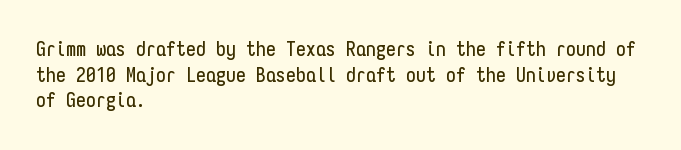
{"italic": "no", "underline": "no", "align": "left", "line_spacing": "normal", "line_spacing_ratio": 1.28, "letter_spacing": "normal", "letter_spacing_em": 0.0, "glyph_px": 20}
